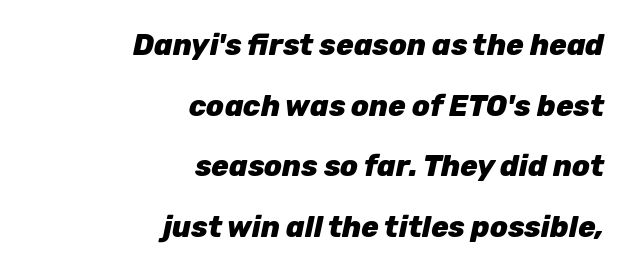
The image shows 29 px heavy type, italic (leaning right); set right-aligned, loose line spacing (2.09x), normal letter spacing, not underlined; low stroke contrast and a medium x-height.
